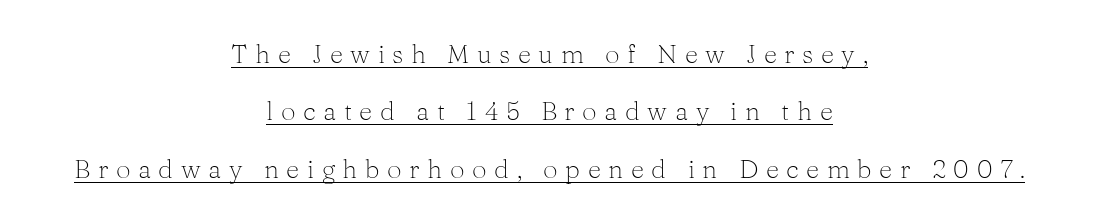
Words appear elongated and porous because spacing is wide. Leading: increased. A roman cut, with each character standing at attention. Layout note: lines centered. Caption: face not bold, strokes unweighted.
